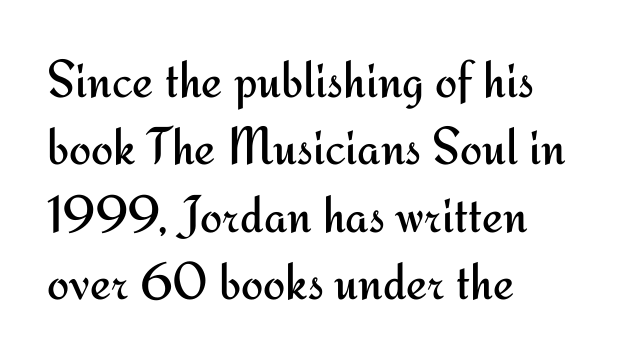
The image shows 53 px regular-weight sans-serif type, upright; set left-aligned, normal line spacing (1.27x), normal letter spacing, not underlined; medium stroke contrast and a small x-height.
